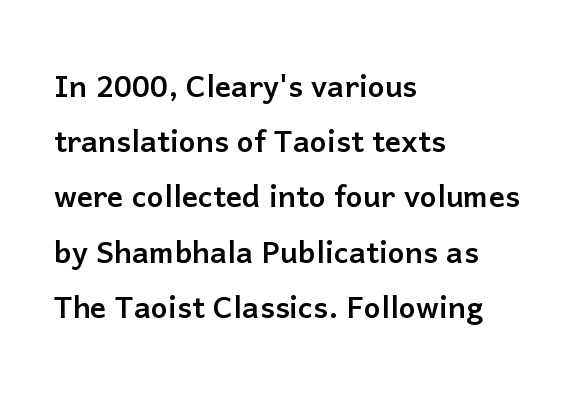
The image shows 40 px sans-serif type, upright; set left-aligned, normal line spacing (1.38x), normal letter spacing, not underlined; low stroke contrast and a medium x-height.
